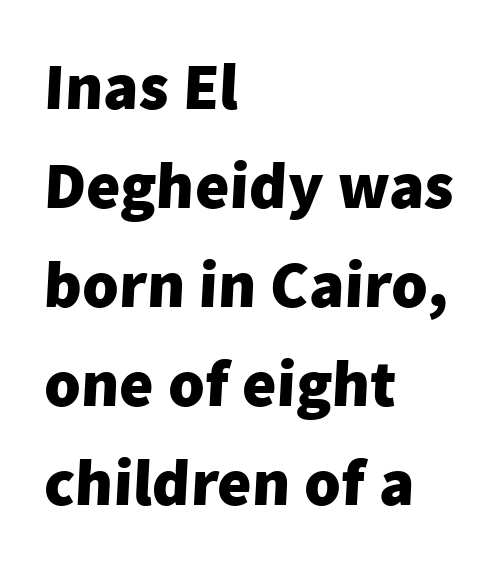
Vertically, the passage feels balanced, rows spaced as you'd expect. Typographic density is high because the face is bold. Horizontal alignment here is leftward, the default for most running prose. This sample has the flowing, uneven cadence of proportional lettering.
